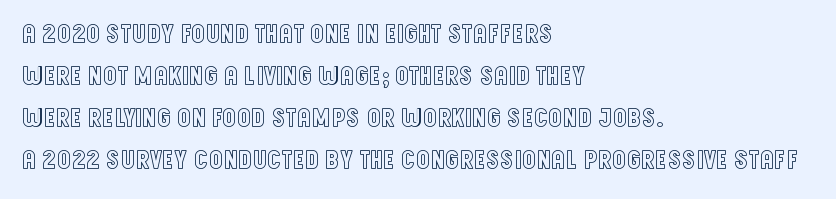
The image shows 27 px text type, upright; set left-aligned, normal line spacing (1.56x), normal letter spacing, not underlined.
